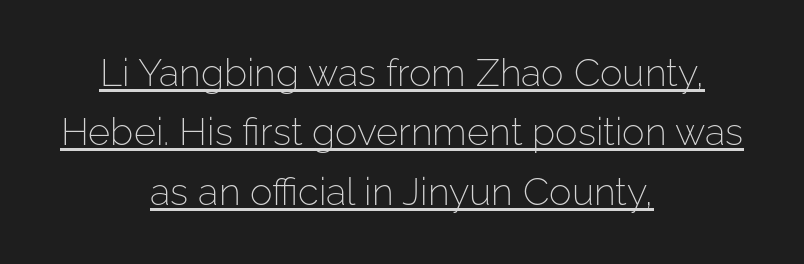
The lettering is marked with a stroke running underneath it. In terms of letterform style, serifs are entirely absent. What's the leading like? Ordinary, nothing unusual. Is this a heavy cut? Hardly; it is regular or lighter.
